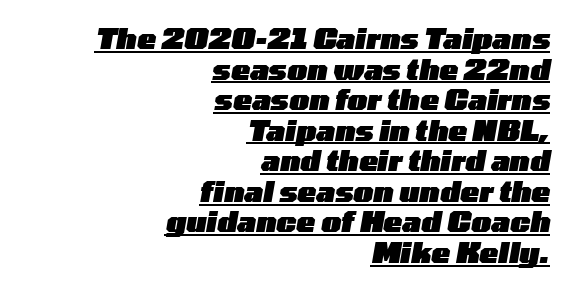
Reading down the column, the eye jumps only a short way to each next line. A rule runs beneath these lines of type. Inter-character spacing is left at the font's built-in metrics. These words are printed bold, with thick strokes throughout.
